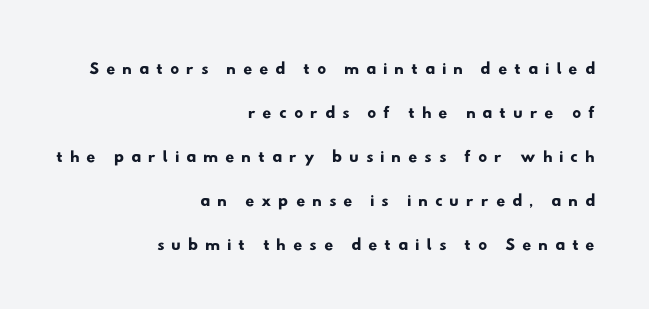
Descenders are the only things crossing below the line. These lines are set flush right with a ragged left edge. The passage shown has open, widely tracked lettering throughout.
